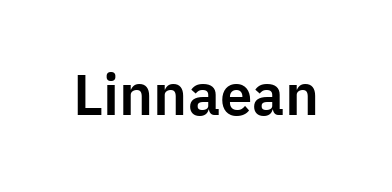
{"serif": "no", "italic": "no", "width": "normal", "stroke_contrast": "low", "x_height": "medium", "monospaced": "no", "underline": "no", "letter_spacing": "normal", "letter_spacing_em": 0.0, "glyph_px": 58}
